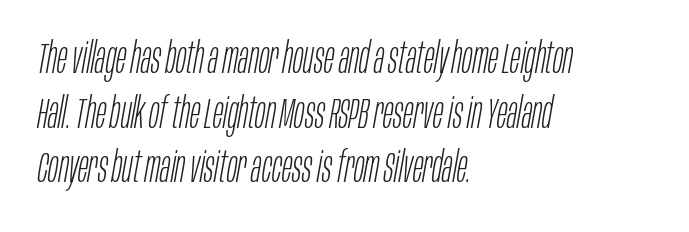
The image shows 43 px light, condensed type, italic (leaning right); set left-aligned, normal line spacing (1.27x), normal letter spacing, not underlined; low stroke contrast and a large x-height.
